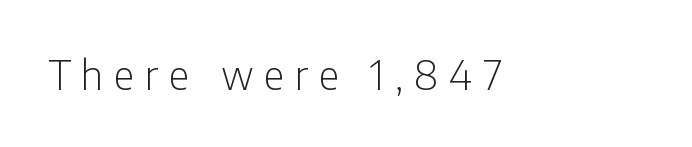
{"serif": "no", "italic": "no", "bold": "no", "weight": "light", "width": "condensed", "stroke_contrast": "low", "x_height": "medium", "monospaced": "no", "underline": "no", "letter_spacing": "wide", "letter_spacing_em": 0.27, "glyph_px": 40}
